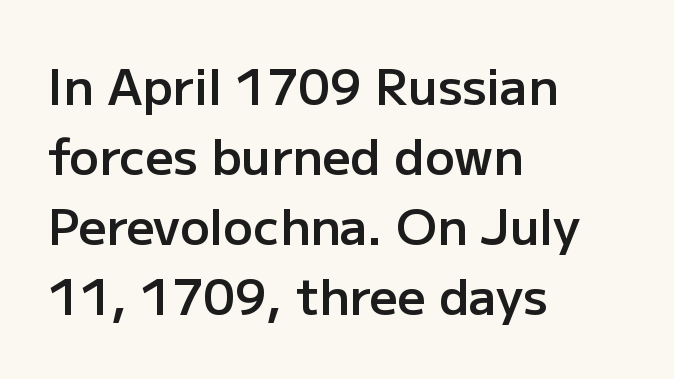
{"serif": "no", "italic": "no", "bold": "semi", "weight": "semibold", "width": "normal", "stroke_contrast": "low", "x_height": "medium", "monospaced": "no", "underline": "no", "align": "left", "line_spacing": "normal", "line_spacing_ratio": 1.43, "letter_spacing": "normal", "letter_spacing_em": 0.0, "glyph_px": 49}
